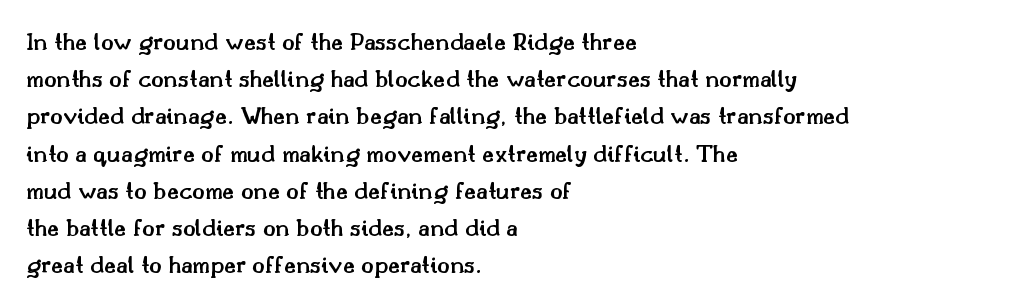
Q: Is the text bold? A: Semi-bold.
Q: Is the text italic (slanted)? A: No, it is upright.
Q: Is the text underlined? A: No.
Q: How is the paragraph aligned? A: Left-aligned.
Q: Is the spacing between letters normal or unusually wide? A: Normal.
Q: Is the spacing between lines tight, normal or loose? A: Normal.
